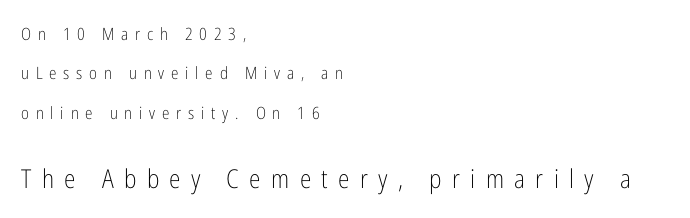
Q: Is the text bold? A: No.
Q: Is the text italic (slanted)? A: No, it is upright.
Q: Is the text underlined? A: No.
Q: How is the paragraph aligned? A: Left-aligned.
Q: Is the spacing between letters normal or unusually wide? A: Unusually wide.
Q: Is the spacing between lines tight, normal or loose? A: Loose.
Q: Which block of text is set in a larger size, the first (top) or the second (bottom)? A: The second (bottom) one.
